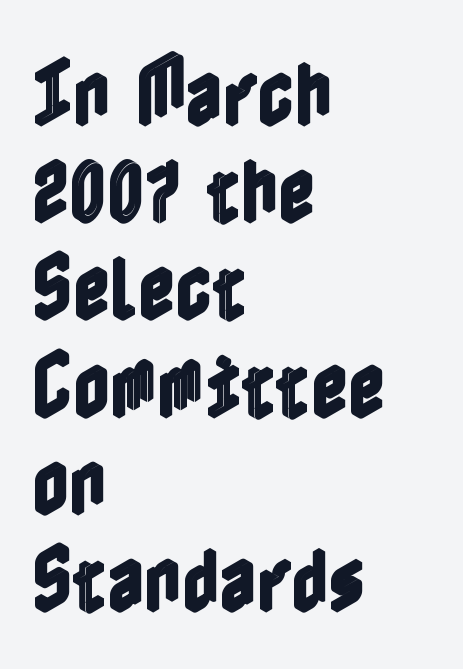
The image shows 72 px condensed type, upright; set left-aligned, normal line spacing (1.35x), normal letter spacing, not underlined; a medium x-height.
